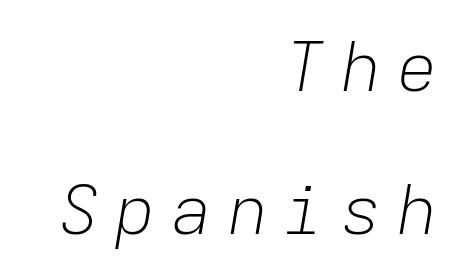
Q: Is the text bold? A: No.
Q: Is the text italic (slanted)? A: Yes, it leans right by about 9 degrees.
Q: Is the text underlined? A: No.
Q: How is the paragraph aligned? A: Right-aligned.
Q: Is the spacing between letters normal or unusually wide? A: Unusually wide.
Q: Is the spacing between lines tight, normal or loose? A: Loose.
Q: Width (condensed, normal, or wide)? A: Normal.
Q: Stroke contrast? A: Low.
Q: x-height? A: Medium.
Q: Monospaced? A: Yes.
